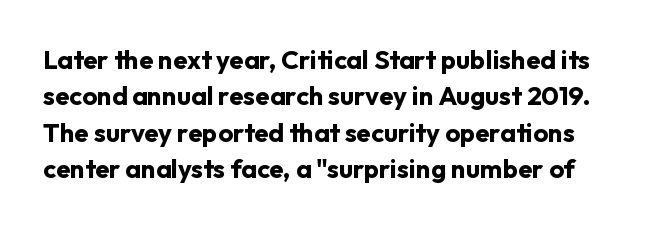
{"italic": "no", "bold": "yes", "underline": "no", "line_spacing": "normal", "line_spacing_ratio": 1.4, "letter_spacing": "normal", "letter_spacing_em": 0.0, "glyph_px": 26}
